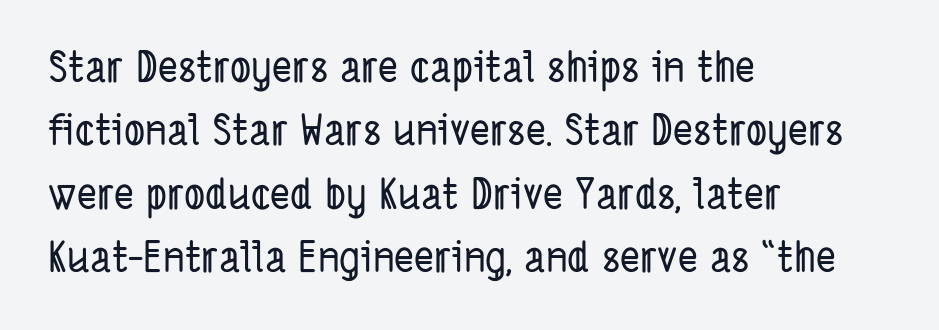
{"serif": "no", "width": "condensed", "stroke_contrast": "low", "x_height": "medium", "monospaced": "no", "underline": "no", "align": "left", "line_spacing": "normal", "line_spacing_ratio": 1.51, "letter_spacing": "normal", "letter_spacing_em": 0.0, "glyph_px": 42}
